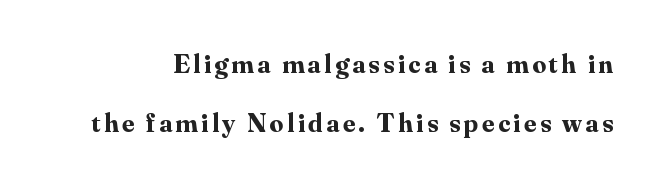
Is there any slant? The stems are plumb. Compared with an ordinary text face, these strokes are far heavier — a full bold. Is there much room between lines? Yes — plenty of vertical air separates them. Descender tails drop into unmarked territory.
